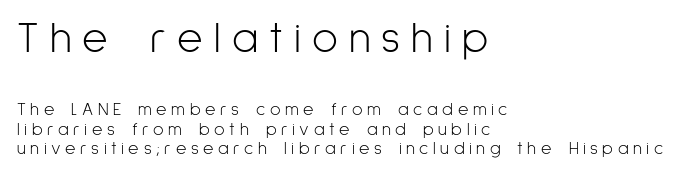
{"serif": "no", "italic": "no", "bold": "no", "weight": "light", "width": "condensed", "stroke_contrast": "low", "x_height": "medium", "monospaced": "no", "underline": "no", "align": "left", "line_spacing": "tight", "line_spacing_ratio": 1.09, "letter_spacing": "wide", "letter_spacing_em": 0.25, "larger_block": "first", "size_ratio": 2.44, "glyph_px": 44}
